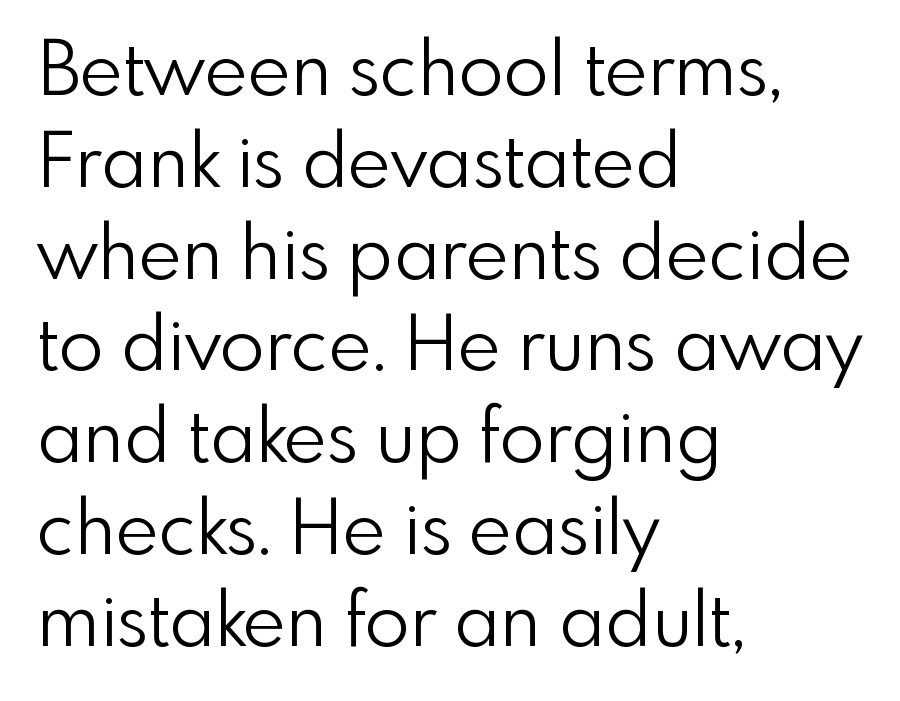
The image shows 74 px light sans-serif type, upright; set left-aligned, line spacing 1.24x, normal letter spacing, not underlined; low stroke contrast and a small x-height.
